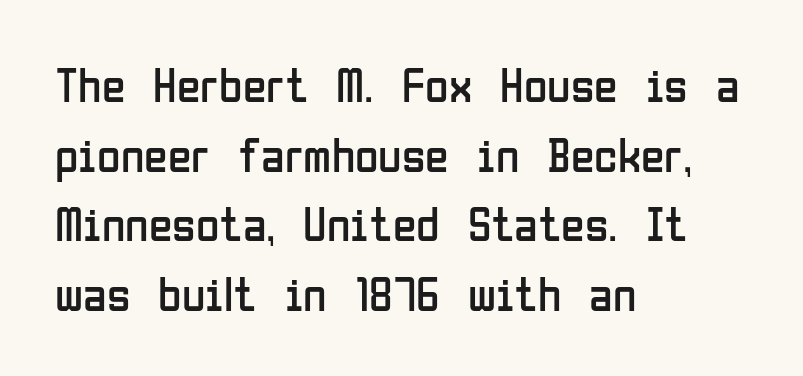
The image shows 48 px regular-weight, condensed sans-serif type, upright; set left-aligned, normal line spacing (1.45x), normal letter spacing, not underlined; low stroke contrast and a medium x-height.
